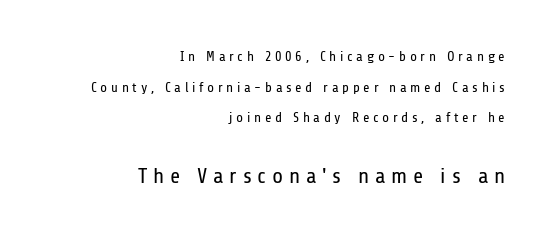
This sample uses an upright cut, with every glyph sitting square on the baseline. No heavy texture on the line: the type isn't bold. The designer gave the closing block more size than the opening block. Notice how the passage keeps a crisp vertical edge on the right only. Has an underline been added? It has not. Is there much room between lines? Yes — plenty of vertical air separates them.
